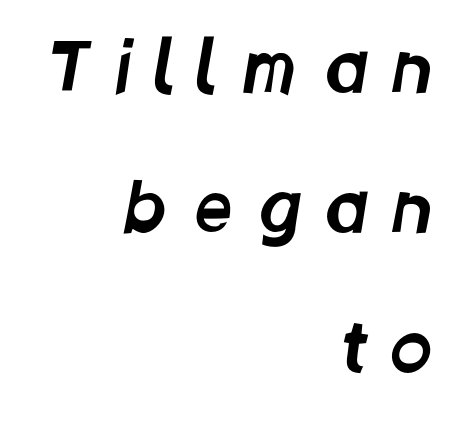
{"serif": "no", "width": "condensed", "stroke_contrast": "low", "x_height": "large", "monospaced": "no", "underline": "no", "align": "right", "line_spacing": "loose", "line_spacing_ratio": 2.09, "letter_spacing": "wide", "letter_spacing_em": 0.39, "glyph_px": 67}
